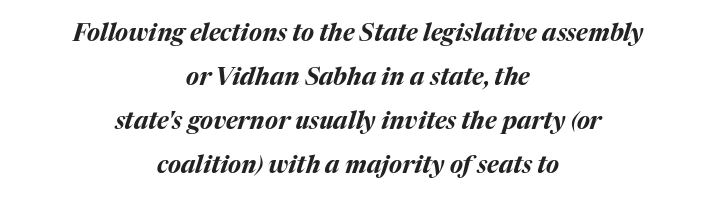
The image shows 24 px bold type, italic (leaning right); set centered, line spacing 1.84x, normal letter spacing, not underlined.
